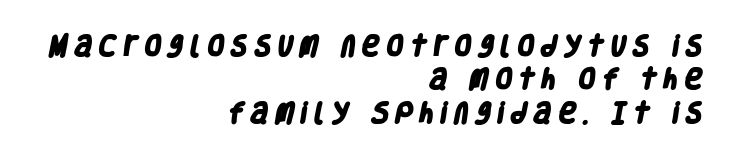
Notice how the passage keeps a crisp vertical edge on the right only. Clear beneath every line of the passage. This sample keeps an unexceptional amount of space between lines. The passage shown has open, widely tracked lettering throughout. You'd pick this weight for a headline — it's a proper bold.
